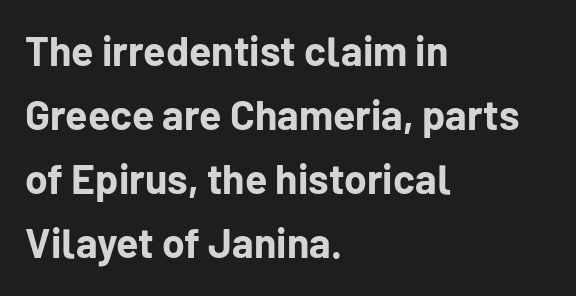
The image shows 41 px bold sans-serif type, upright; set left-aligned, normal line spacing (1.56x), normal letter spacing, not underlined; low stroke contrast and a medium x-height.
